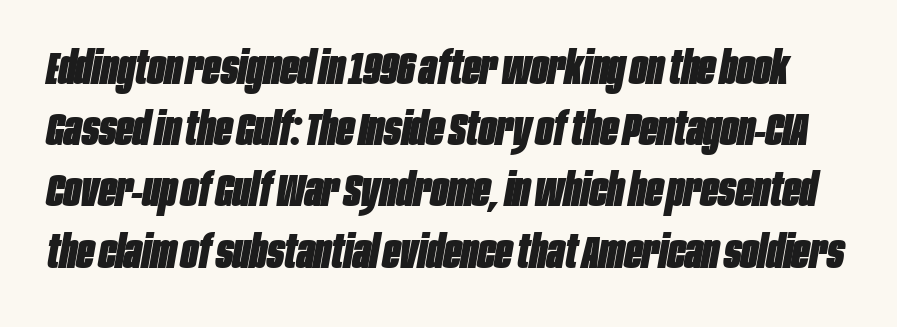
The image shows 46 px heavy, condensed type, italic (leaning right); set normal line spacing (1.33x), normal letter spacing, not underlined; low stroke contrast and a large x-height.
